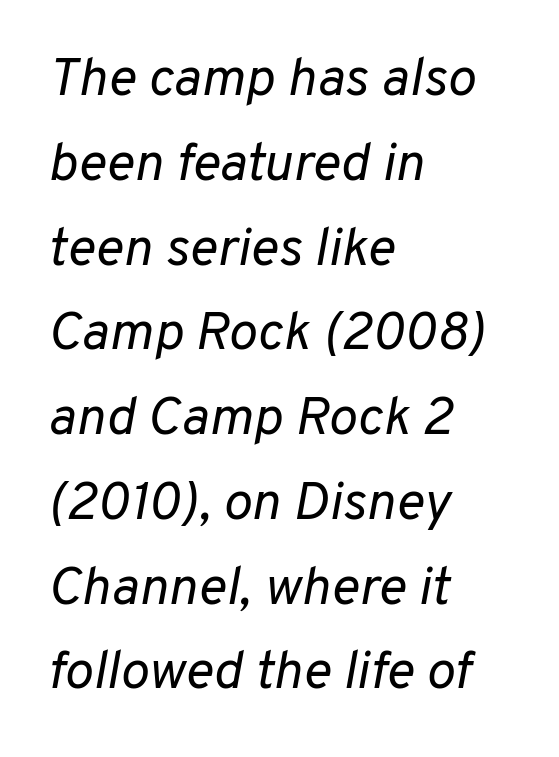
{"italic": "yes", "lean": "right", "slant_degrees": 10, "bold": "no", "weight": "regular", "width": "normal", "stroke_contrast": "low", "x_height": "medium", "monospaced": "no", "underline": "no", "align": "left", "line_spacing": "normal", "line_spacing_ratio": 1.57, "letter_spacing": "normal", "letter_spacing_em": 0.0, "glyph_px": 54}
